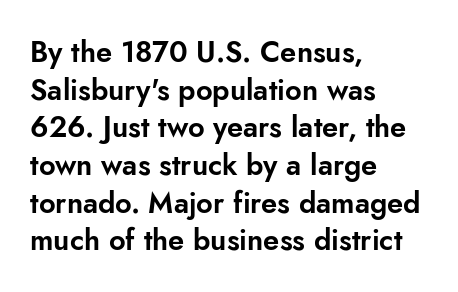
Q: Is the text italic (slanted)? A: No, it is upright.
Q: Is the typeface a serif or a sans-serif typeface? A: Sans-serif.
Q: Is the text underlined? A: No.
Q: How is the paragraph aligned? A: Left-aligned.
Q: Is the spacing between letters normal or unusually wide? A: Normal.
Q: Is the spacing between lines tight, normal or loose? A: Normal.
Q: Width (condensed, normal, or wide)? A: Normal.
Q: Stroke contrast? A: Low.
Q: x-height? A: Small.
Q: Monospaced? A: No.
